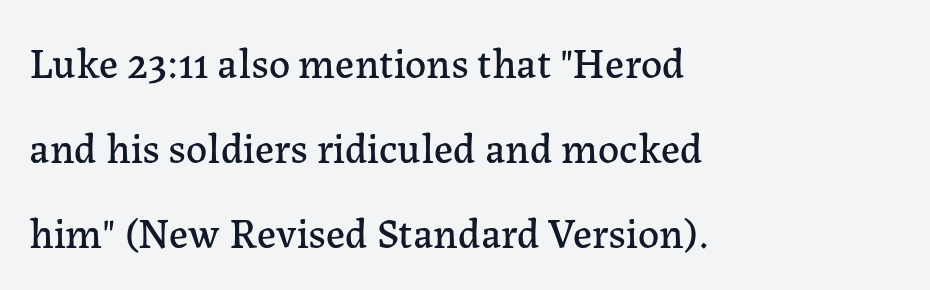
{"serif": "yes", "italic": "no", "width": "normal", "stroke_contrast": "low", "x_height": "medium", "monospaced": "no", "underline": "no", "align": "left", "line_spacing": "loose", "line_spacing_ratio": 2.02, "letter_spacing": "normal", "letter_spacing_em": 0.0, "glyph_px": 42}
